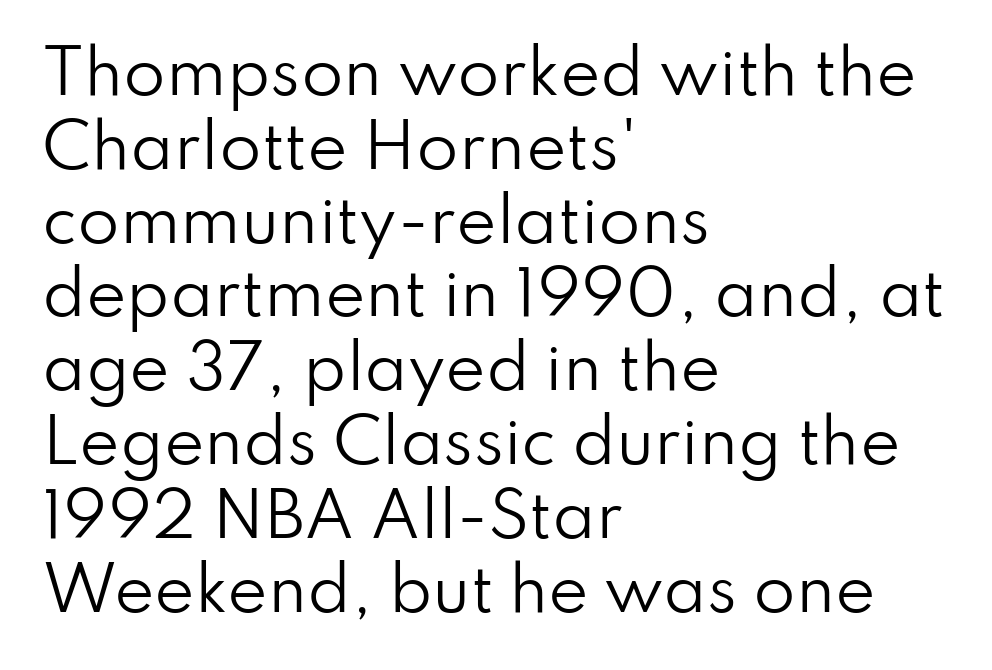
The passage shown is typed in a proportional face where columns would drift. Is the type heavy? It reads as light-to-regular instead. The letters stand upright; this is a roman face. The type family on display is of the sans-serif kind. Line beginnings align vertically; line endings do not. Beneath every word, the page is bare.
